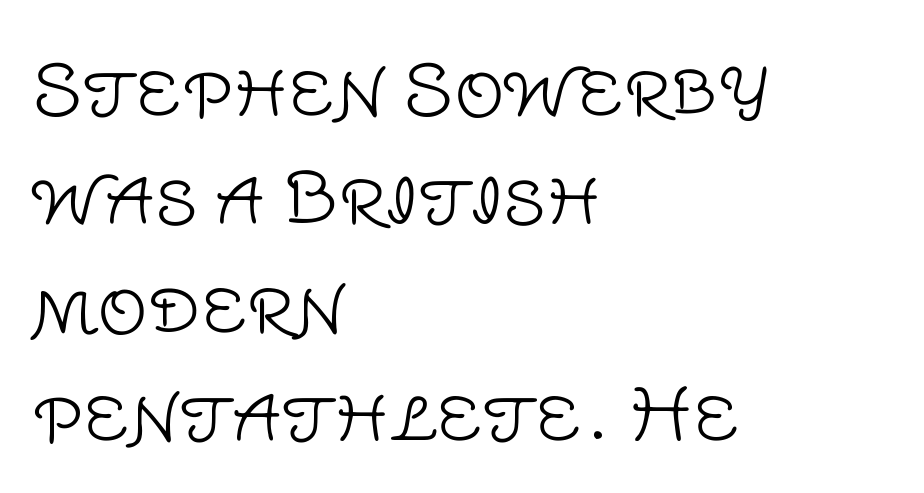
Each letter keeps its own natural width here, so spacing adapts to shape. Layout note: lines flush left. Each new line begins a customary step beneath the previous one. Nobody touched the tracking dial on this one.
